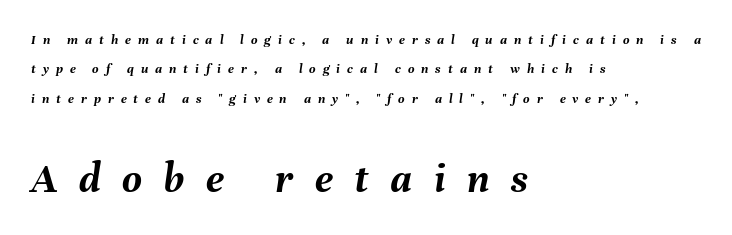
{"italic": "yes", "lean": "right", "slant_degrees": 8, "bold": "yes", "weight": "semibold", "width": "normal", "stroke_contrast": "medium", "x_height": "medium", "monospaced": "no", "underline": "no", "align": "left", "line_spacing": "loose", "line_spacing_ratio": 2.1, "letter_spacing": "wide", "letter_spacing_em": 0.5, "larger_block": "second", "size_ratio": 3.07, "glyph_px": 43}
